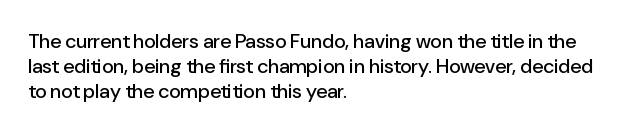
Q: Is the text italic (slanted)? A: No, it is upright.
Q: Is the text underlined? A: No.
Q: How is the paragraph aligned? A: Left-aligned.
Q: Is the spacing between letters normal or unusually wide? A: Normal.
Q: Is the spacing between lines tight, normal or loose? A: Normal.
